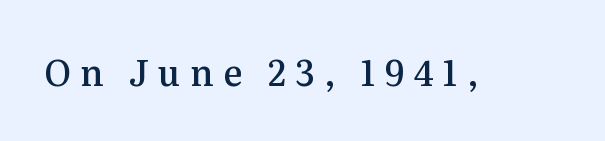
{"serif": "yes", "italic": "no", "bold": "semi", "weight": "semibold", "width": "normal", "stroke_contrast": "medium", "x_height": "medium", "monospaced": "no", "underline": "no", "letter_spacing": "wide", "letter_spacing_em": 0.27, "glyph_px": 35}
